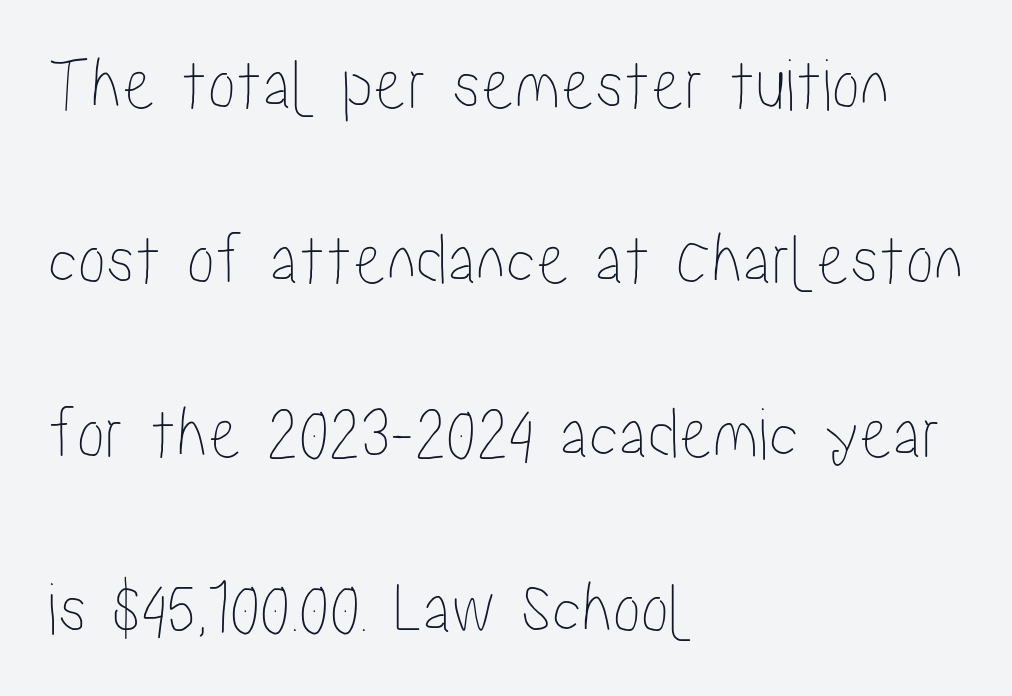
Notice how the passage keeps a crisp vertical edge on the left only. Has an underline been added? It has not. Look at the tracking — it's just the regular setting, nothing added. Style check: upright. The passage shown is typed in a proportional face where columns would drift. The line-height multiplier appears high, well above default.
